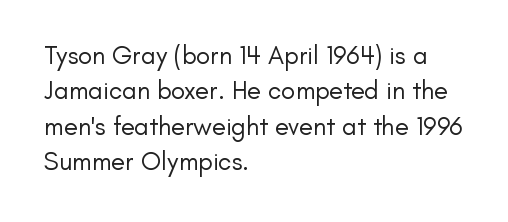
Vertically, the passage feels balanced, rows spaced as you'd expect. No italicization has been applied; the sample stays upright. A bare baseline throughout the passage. Think standard paragraph weight, or any step lighter than that.
